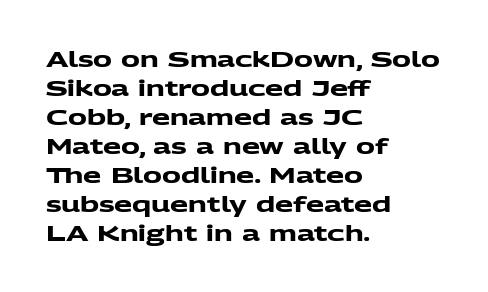
{"bold": "yes", "underline": "no", "align": "left", "line_spacing": "normal", "line_spacing_ratio": 1.38, "letter_spacing": "normal", "letter_spacing_em": 0.0, "glyph_px": 21}
